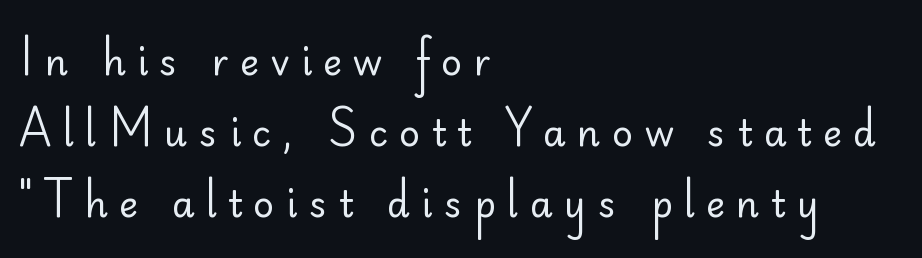
Q: Is the text bold? A: No.
Q: Is the text italic (slanted)? A: No, it is upright.
Q: Is the typeface a serif or a sans-serif typeface? A: Sans-serif.
Q: Is the text underlined? A: No.
Q: How is the paragraph aligned? A: Left-aligned.
Q: Is the spacing between letters normal or unusually wide? A: Unusually wide.
Q: Is the spacing between lines tight, normal or loose? A: Loose.
Q: Width (condensed, normal, or wide)? A: Normal.
Q: Stroke contrast? A: Low.
Q: x-height? A: Small.
Q: Monospaced? A: No.
